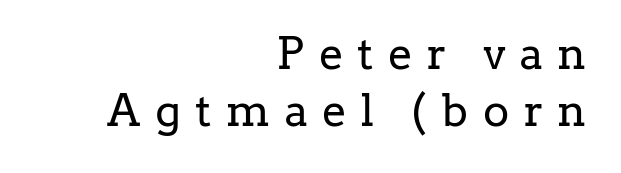
Spacing verdict: proportional, widths tailored to each character. Are there feet on the stems? There are — it's a serif. Words appear elongated and porous because spacing is wide. These lines are set flush right with a ragged left edge. Is the type heavy? It reads as light-to-regular instead. Unlike italic type, these characters show no tilt at all.
